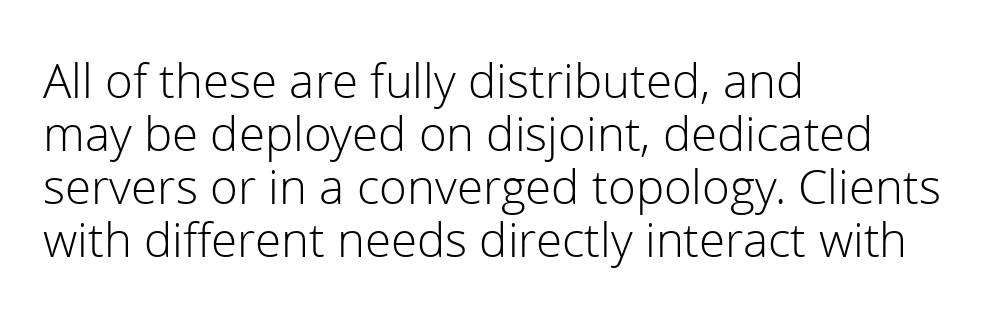
The image shows 51 px light sans-serif type, upright; set left-aligned, tight line spacing (1.04x), normal letter spacing, not underlined; low stroke contrast and a medium x-height.
